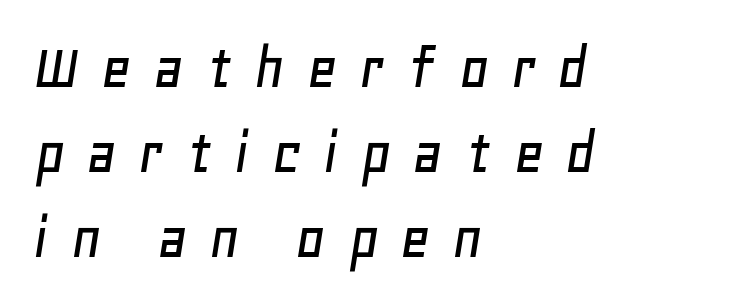
Each line starts at the same left margin while the right side varies. Reading down the column, the eye jumps a familiar distance to each next line. Style check: oblique. Rule under the text: the space is simply empty.
